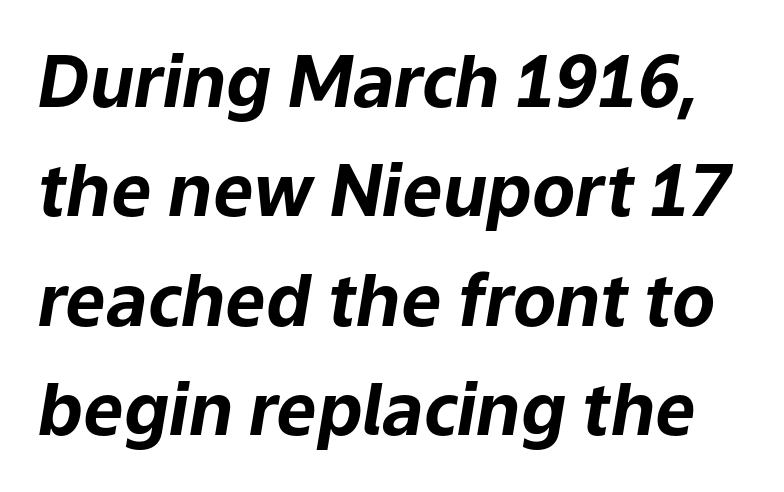
{"italic": "yes", "lean": "right", "slant_degrees": 9, "bold": "yes", "weight": "bold", "width": "normal", "stroke_contrast": "low", "x_height": "medium", "monospaced": "no", "underline": "no", "line_spacing": "normal", "line_spacing_ratio": 1.54, "letter_spacing": "normal", "letter_spacing_em": 0.0, "glyph_px": 71}
